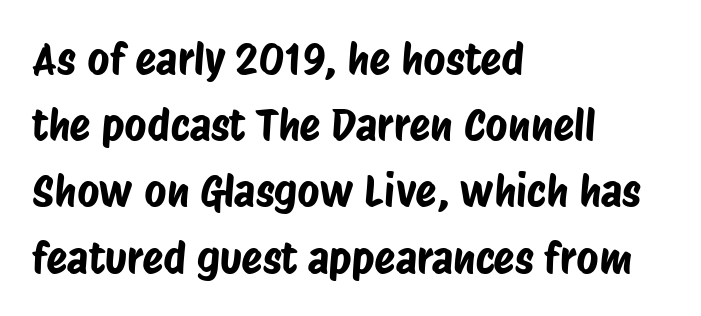
Font category for this specimen: sans-serif. Characters follow at the spacing the type designer built in. The lines sit at an ordinary, default distance from one another. Spacing verdict: proportional, widths tailored to each character. Check under the words: just untouched page. Leftover space on each line is placed entirely after the last word.
